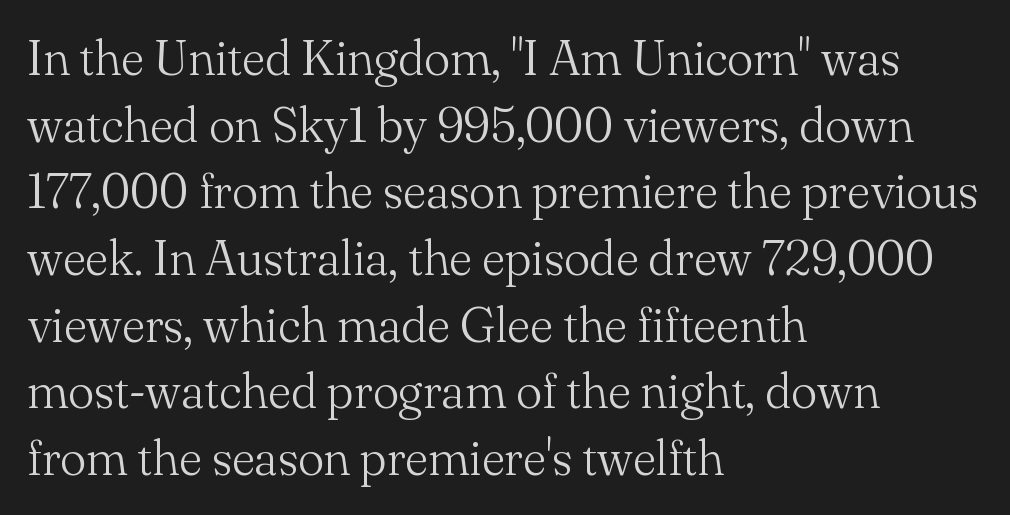
{"serif": "yes", "italic": "no", "bold": "no", "weight": "light", "width": "normal", "stroke_contrast": "medium", "x_height": "small", "monospaced": "no", "underline": "no", "align": "left", "line_spacing": "normal", "line_spacing_ratio": 1.36, "letter_spacing": "normal", "letter_spacing_em": 0.0, "glyph_px": 49}
